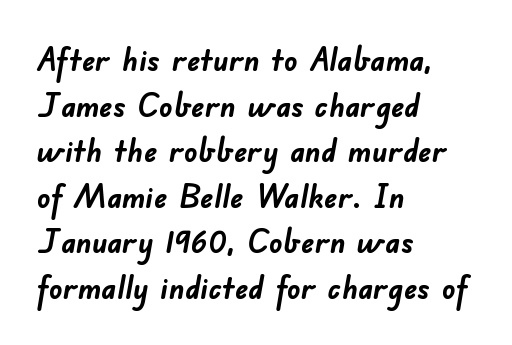
Set as a true bold cut, around the 700 mark. The face used here is proportionally spaced, like ordinary book or web type. Leading: standard. Anything drawn beneath the words? Only blank space.
